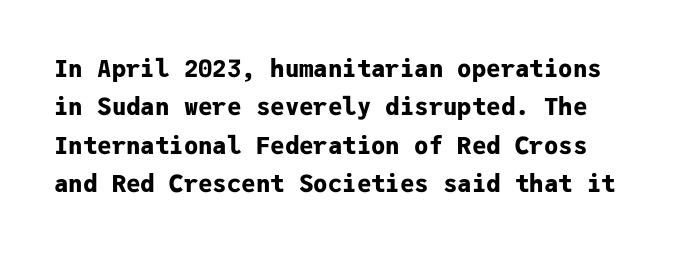
Summary of weight: heavy, a full bold. Nothing unusual about the tracking: characters are spaced as the font intends. Interline gaps are of average width in this sample. Characters remain perfectly vertical along every line. The foot of each line stays bare and open.
